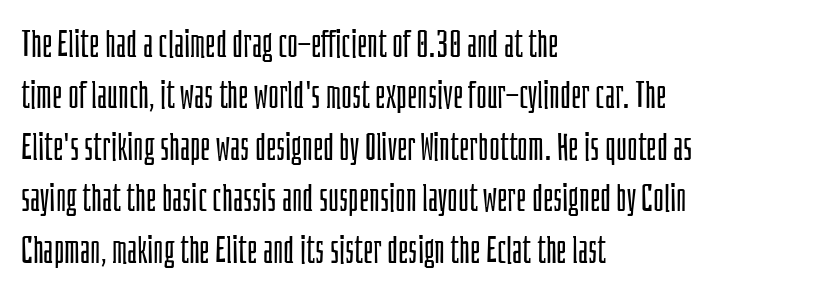
{"serif": "no", "italic": "no", "bold": "no", "weight": "light", "width": "condensed", "stroke_contrast": "low", "x_height": "large", "monospaced": "no", "underline": "no", "align": "left", "line_spacing": "normal", "line_spacing_ratio": 1.39, "letter_spacing": "normal", "letter_spacing_em": 0.0, "glyph_px": 37}
